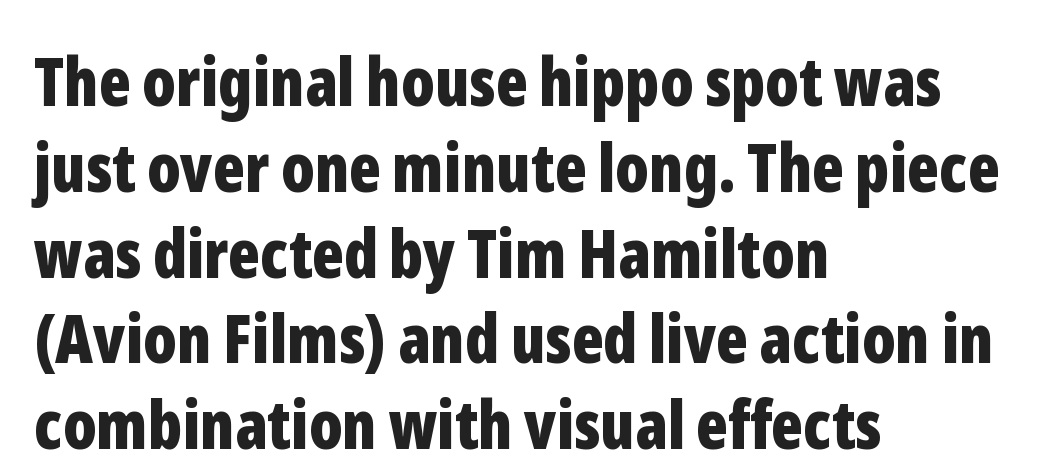
Q: Is the text bold? A: Yes.
Q: Is the text italic (slanted)? A: No, it is upright.
Q: Is the typeface a serif or a sans-serif typeface? A: Sans-serif.
Q: Is the text underlined? A: No.
Q: How is the paragraph aligned? A: Left-aligned.
Q: Is the spacing between letters normal or unusually wide? A: Normal.
Q: Is the spacing between lines tight, normal or loose? A: Normal.
Q: Width (condensed, normal, or wide)? A: Condensed.
Q: Stroke contrast? A: Low.
Q: x-height? A: Medium.
Q: Monospaced? A: No.
